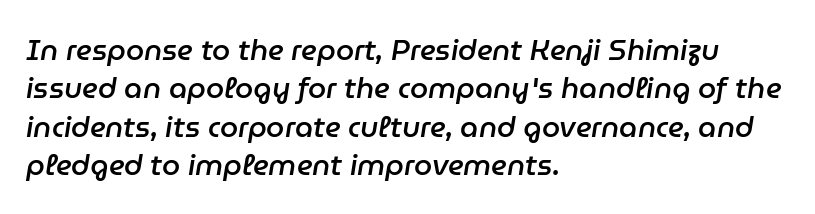
Weight check: semibold — heavier than regular, not quite bold. Notice how the stems are inclined rather than vertical — that's the hallmark of italics. Is there much room between lines? A standard amount, neither cramped nor airy. The tracking reads as untouched default to a designer's eye.
